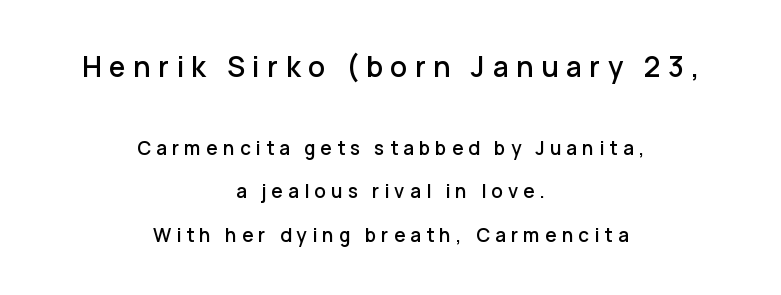
Q: Is the text italic (slanted)? A: No, it is upright.
Q: Is the typeface a serif or a sans-serif typeface? A: Sans-serif.
Q: Is the text underlined? A: No.
Q: How is the paragraph aligned? A: Centered.
Q: Is the spacing between letters normal or unusually wide? A: Unusually wide.
Q: Is the spacing between lines tight, normal or loose? A: Loose.
Q: Which block of text is set in a larger size, the first (top) or the second (bottom)? A: The first (top) one.
Q: Width (condensed, normal, or wide)? A: Normal.
Q: Stroke contrast? A: Low.
Q: x-height? A: Medium.
Q: Monospaced? A: No.
